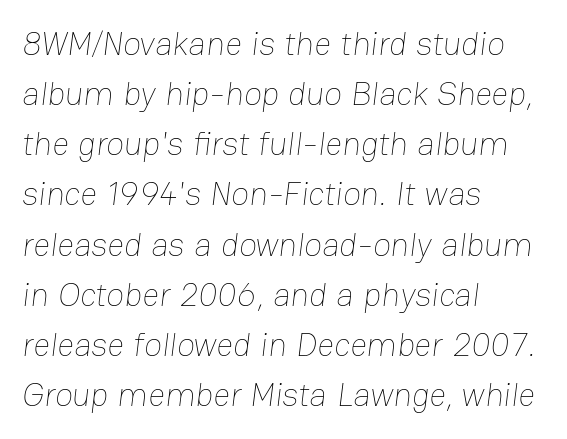
Q: Is the text bold? A: No.
Q: Is the text underlined? A: No.
Q: How is the paragraph aligned? A: Left-aligned.
Q: Is the spacing between letters normal or unusually wide? A: Normal.
Q: Is the spacing between lines tight, normal or loose? A: Normal.
Q: Width (condensed, normal, or wide)? A: Normal.
Q: Stroke contrast? A: Low.
Q: x-height? A: Medium.
Q: Monospaced? A: No.
